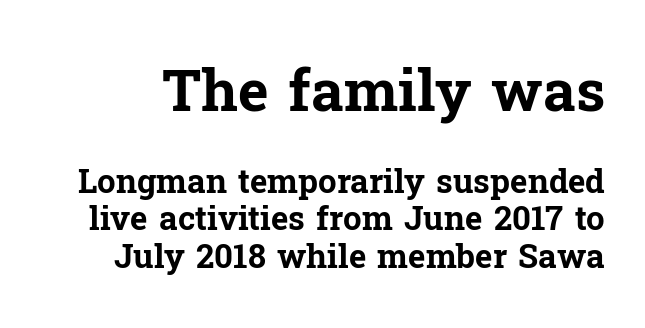
Q: Is the text bold? A: Yes.
Q: Is the text italic (slanted)? A: No, it is upright.
Q: Is the typeface a serif or a sans-serif typeface? A: Serif.
Q: Is the text underlined? A: No.
Q: Is the spacing between letters normal or unusually wide? A: Normal.
Q: Is the spacing between lines tight, normal or loose? A: Tight.
Q: Which block of text is set in a larger size, the first (top) or the second (bottom)? A: The first (top) one.
Q: Width (condensed, normal, or wide)? A: Normal.
Q: Stroke contrast? A: Low.
Q: x-height? A: Medium.
Q: Monospaced? A: No.
